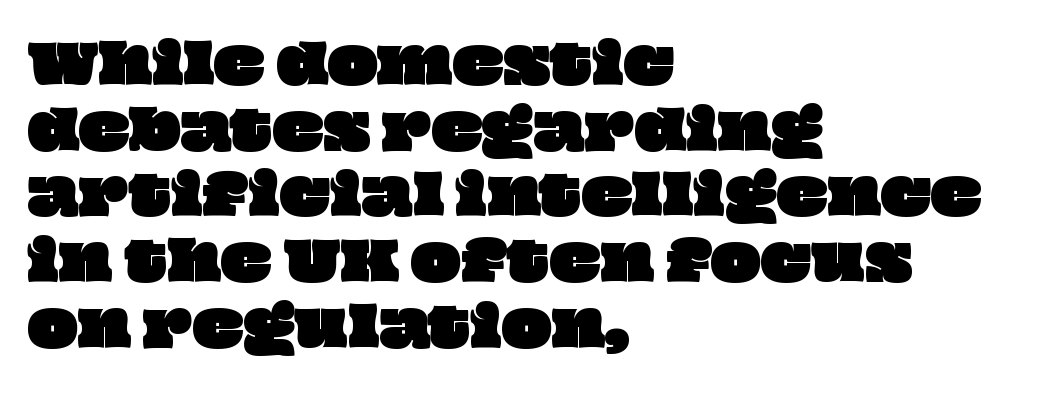
Q: Is the text underlined? A: No.
Q: How is the paragraph aligned? A: Left-aligned.
Q: Is the spacing between letters normal or unusually wide? A: Normal.
Q: Width (condensed, normal, or wide)? A: Wide.
Q: Stroke contrast? A: Low.
Q: x-height? A: Large.
Q: Monospaced? A: No.
